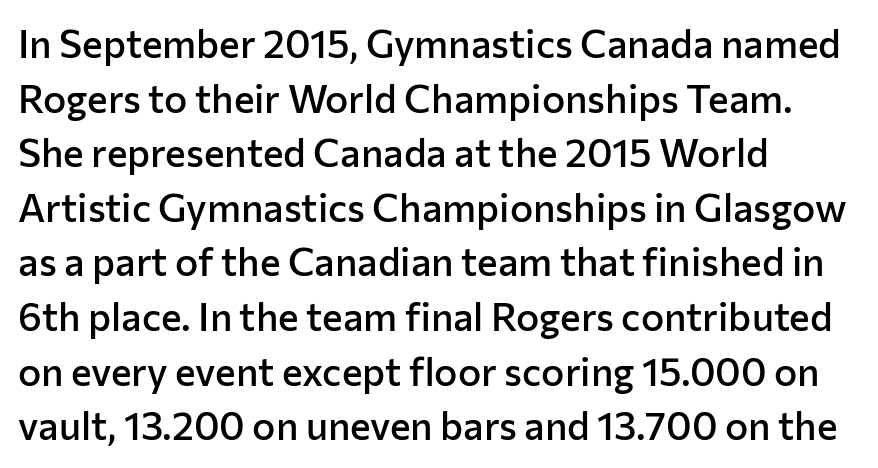
The lines sit at an ordinary, default distance from one another. These lines are set flush left with a ragged right edge. Nothing unusual about the tracking: characters are spaced as the font intends. The glyphs are unaccompanied by any horizontal stroke below them.
